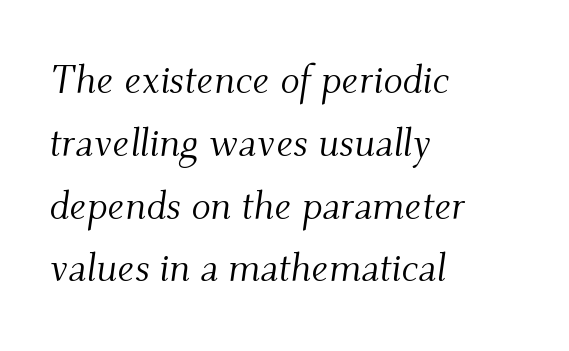
The image shows 40 px light serif type, italic (leaning right); set left-aligned, normal line spacing (1.57x), normal letter spacing, not underlined; medium stroke contrast and a small x-height.
